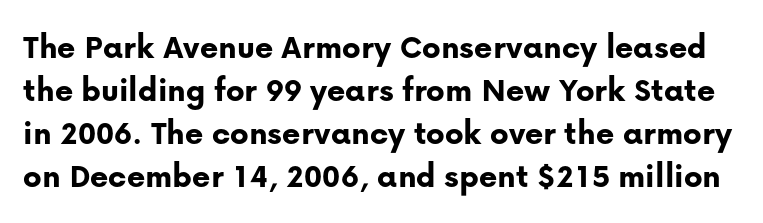
{"serif": "no", "italic": "no", "bold": "yes", "weight": "bold", "width": "normal", "stroke_contrast": "low", "x_height": "medium", "monospaced": "no", "underline": "no", "line_spacing_ratio": 1.23, "letter_spacing": "normal", "letter_spacing_em": 0.0, "glyph_px": 35}
